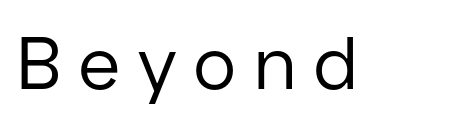
The image shows 74 px regular-weight sans-serif type, upright; set unusually wide letter spacing (+0.22 em), not underlined; low stroke contrast and a medium x-height.
